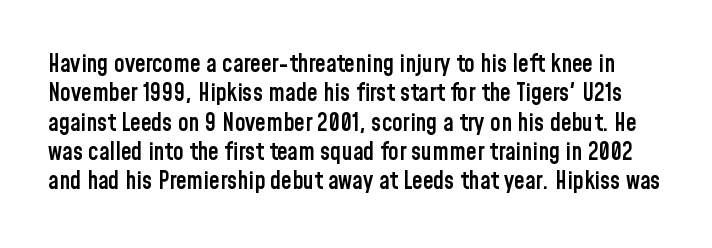
The face used here is rendered with its standard letterfit. Descenders hang freely into open space. In terms of posture, this sample is upright. The letters are semibold — heavier than regular but short of a full bold.
